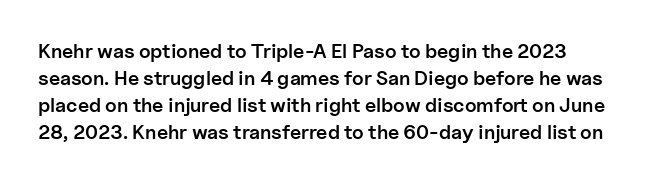
Q: Is the text bold? A: Semi-bold.
Q: Is the text italic (slanted)? A: No, it is upright.
Q: Is the text underlined? A: No.
Q: Is the spacing between letters normal or unusually wide? A: Normal.
Q: Is the spacing between lines tight, normal or loose? A: Normal.
